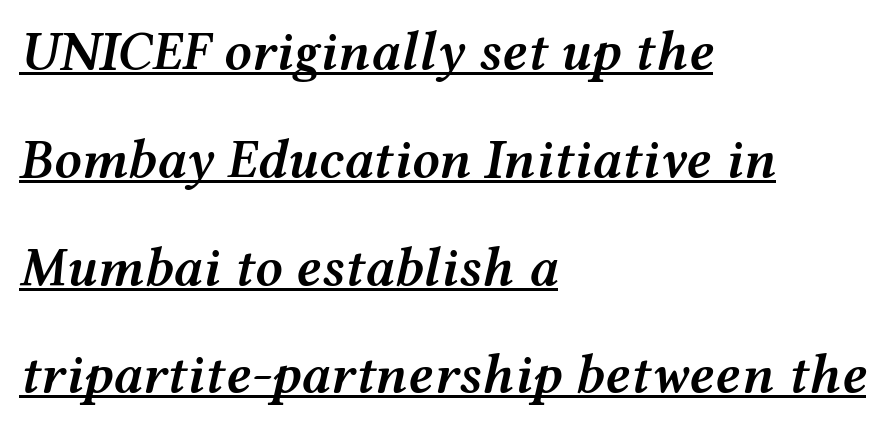
The image shows 55 px semibold, wide type, italic (leaning right); set left-aligned, loose line spacing (1.96x), normal letter spacing, underlined; medium stroke contrast and a medium x-height.
